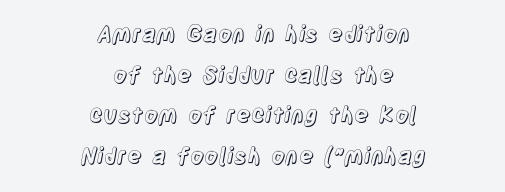
Words float on clear page, feet unadorned. Centered paragraph, ragged on both sides. Students, note that the glyphs here touch the page at normal intervals.
